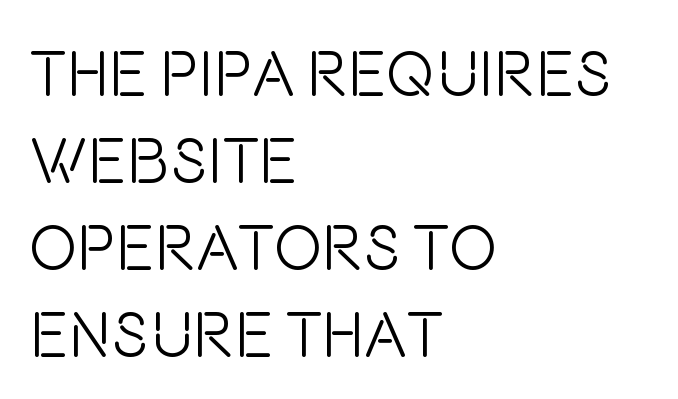
The image shows 64 px light, condensed sans-serif type, upright; set left-aligned, normal line spacing (1.36x), normal letter spacing, not underlined; low stroke contrast and a large x-height.
